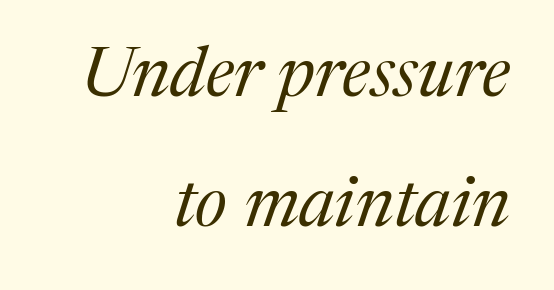
Q: Is the text bold? A: No.
Q: Is the text italic (slanted)? A: Yes, it leans right by about 17 degrees.
Q: Is the typeface a serif or a sans-serif typeface? A: Serif.
Q: Is the text underlined? A: No.
Q: How is the paragraph aligned? A: Right-aligned.
Q: Is the spacing between letters normal or unusually wide? A: Normal.
Q: Width (condensed, normal, or wide)? A: Normal.
Q: Stroke contrast? A: Medium.
Q: x-height? A: Medium.
Q: Monospaced? A: No.
